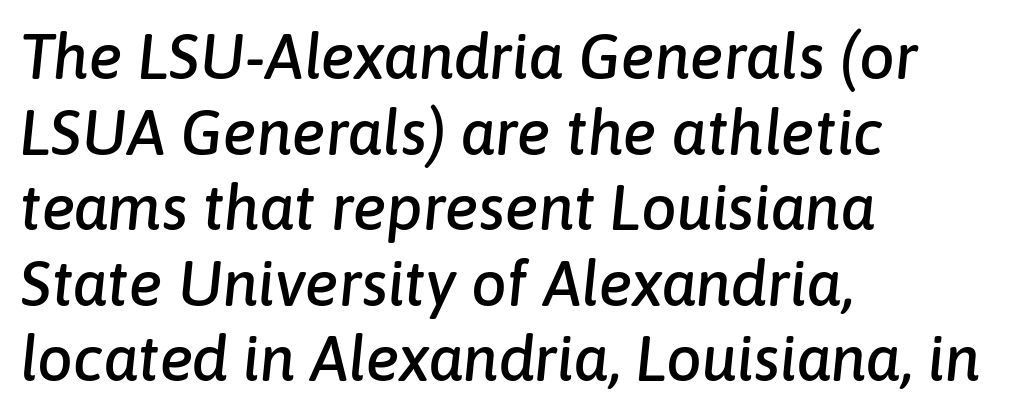
The glyphs are unaccompanied by any horizontal stroke below them. Note the varied advance widths — an 'i' is clearly narrower than an 'm'. Caption: standard tracking, unaltered. All the whitespace from short lines collects on the right. The font's italic variant was chosen for this text.
